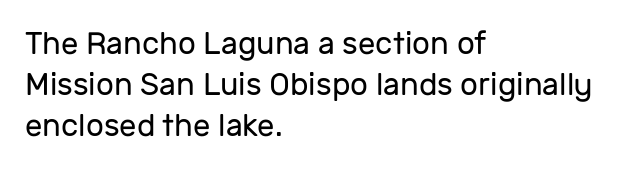
The lines sit at an ordinary, default distance from one another. The typesetter chose a ragged-right arrangement here. Serif or sans? Sans — the stroke terminals are bare. Nobody touched the tracking dial on this one. No heavy texture on the line: the type isn't bold.
